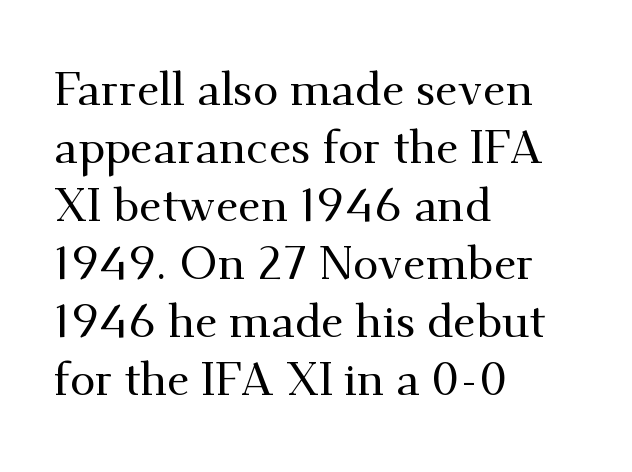
Q: Is the text italic (slanted)? A: No, it is upright.
Q: Is the typeface a serif or a sans-serif typeface? A: Serif.
Q: Is the text underlined? A: No.
Q: How is the paragraph aligned? A: Left-aligned.
Q: Is the spacing between letters normal or unusually wide? A: Normal.
Q: Is the spacing between lines tight, normal or loose? A: Normal.
Q: Width (condensed, normal, or wide)? A: Normal.
Q: Stroke contrast? A: Medium.
Q: x-height? A: Small.
Q: Monospaced? A: No.
